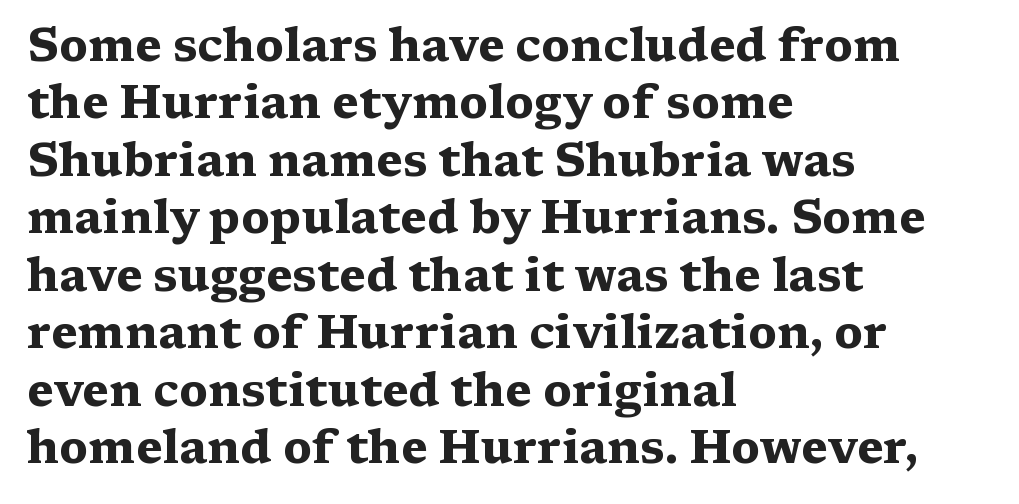
Q: Is the text bold? A: Yes.
Q: Is the text italic (slanted)? A: No, it is upright.
Q: Is the typeface a serif or a sans-serif typeface? A: Serif.
Q: Is the text underlined? A: No.
Q: How is the paragraph aligned? A: Left-aligned.
Q: Is the spacing between letters normal or unusually wide? A: Normal.
Q: Is the spacing between lines tight, normal or loose? A: Normal.
Q: Width (condensed, normal, or wide)? A: Wide.
Q: Stroke contrast? A: Medium.
Q: x-height? A: Medium.
Q: Monospaced? A: No.
